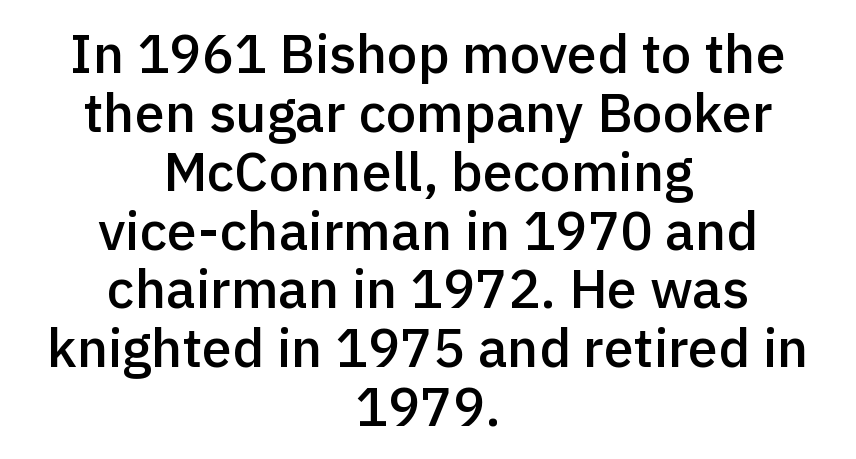
Q: Is the text bold? A: Semi-bold.
Q: Is the text italic (slanted)? A: No, it is upright.
Q: Is the typeface a serif or a sans-serif typeface? A: Sans-serif.
Q: Is the text underlined? A: No.
Q: How is the paragraph aligned? A: Centered.
Q: Is the spacing between letters normal or unusually wide? A: Normal.
Q: Is the spacing between lines tight, normal or loose? A: Tight.
Q: Width (condensed, normal, or wide)? A: Normal.
Q: x-height? A: Medium.
Q: Monospaced? A: No.
